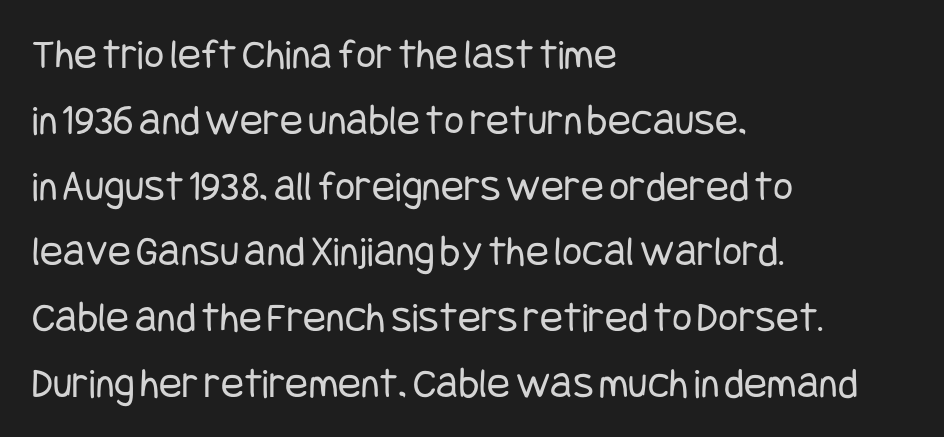
The face used here is rendered with its standard letterfit. Serif or sans? Sans — the stroke terminals are bare. Notice how the passage keeps a crisp vertical edge on the left only. When letters stand straight like this, we call the style roman or upright. The passage shown stacks its lines at a standard gap. Anything drawn beneath the words? Only blank space.
